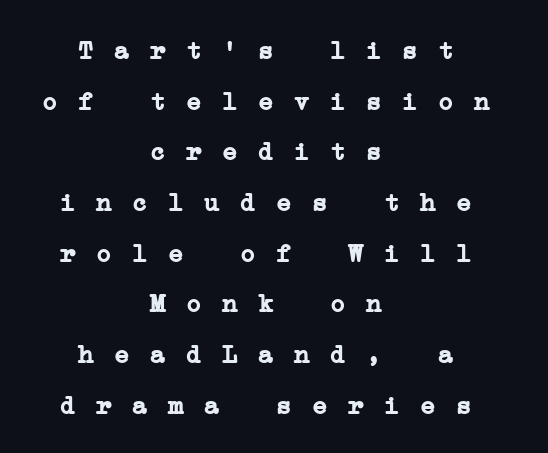
{"bold": "yes", "underline": "no", "align": "center", "line_spacing": "loose", "line_spacing_ratio": 1.95, "glyph_px": 26}
